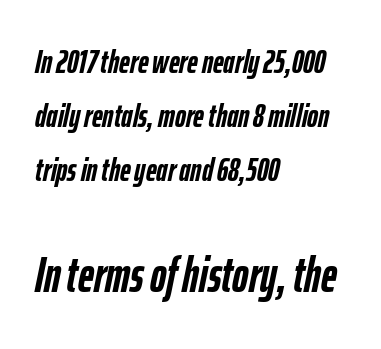
Q: Is the text bold? A: Yes.
Q: Is the text italic (slanted)? A: Yes, it leans right by about 12 degrees.
Q: Is the text underlined? A: No.
Q: How is the paragraph aligned? A: Left-aligned.
Q: Is the spacing between letters normal or unusually wide? A: Normal.
Q: Is the spacing between lines tight, normal or loose? A: Normal.
Q: Which block of text is set in a larger size, the first (top) or the second (bottom)? A: The second (bottom) one.
Q: Width (condensed, normal, or wide)? A: Condensed.
Q: Stroke contrast? A: Low.
Q: x-height? A: Medium.
Q: Monospaced? A: No.
